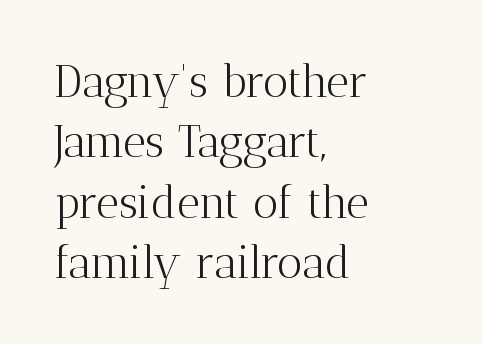
{"serif": "yes", "italic": "no", "bold": "no", "weight": "light", "width": "normal", "stroke_contrast": "medium", "x_height": "medium", "monospaced": "no", "underline": "no", "align": "left", "line_spacing": "normal", "line_spacing_ratio": 1.34, "letter_spacing": "normal", "letter_spacing_em": 0.0, "glyph_px": 45}
